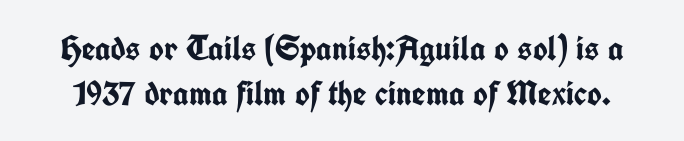
{"serif": "no", "italic": "no", "bold": "yes", "weight": "semibold", "width": "condensed", "stroke_contrast": "low", "x_height": "medium", "monospaced": "no", "underline": "no", "line_spacing": "normal", "line_spacing_ratio": 1.3, "letter_spacing": "normal", "letter_spacing_em": 0.0, "glyph_px": 35}
